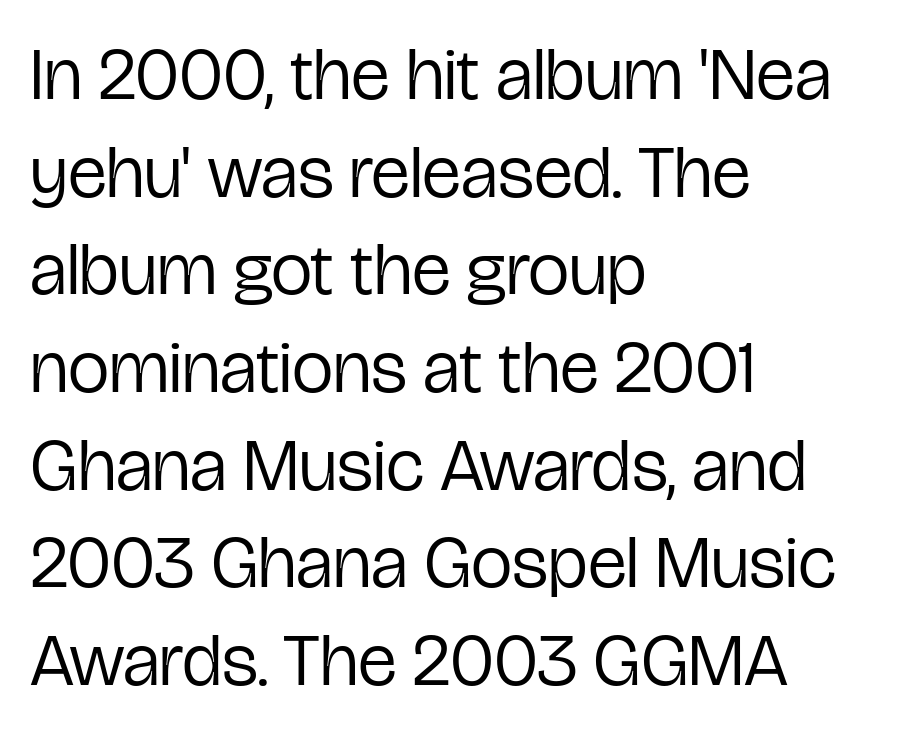
Q: Is the text bold? A: No.
Q: Is the text italic (slanted)? A: No, it is upright.
Q: Is the typeface a serif or a sans-serif typeface? A: Sans-serif.
Q: Is the text underlined? A: No.
Q: How is the paragraph aligned? A: Left-aligned.
Q: Is the spacing between letters normal or unusually wide? A: Normal.
Q: Is the spacing between lines tight, normal or loose? A: Normal.
Q: Width (condensed, normal, or wide)? A: Condensed.
Q: Stroke contrast? A: Low.
Q: x-height? A: Medium.
Q: Monospaced? A: No.
